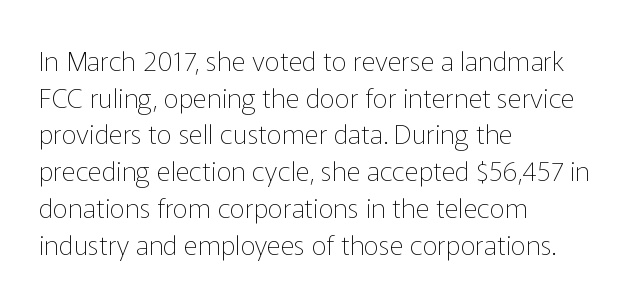
{"italic": "no", "bold": "no", "underline": "no", "align": "left", "line_spacing": "normal", "line_spacing_ratio": 1.36, "letter_spacing": "normal", "letter_spacing_em": 0.0, "glyph_px": 27}
